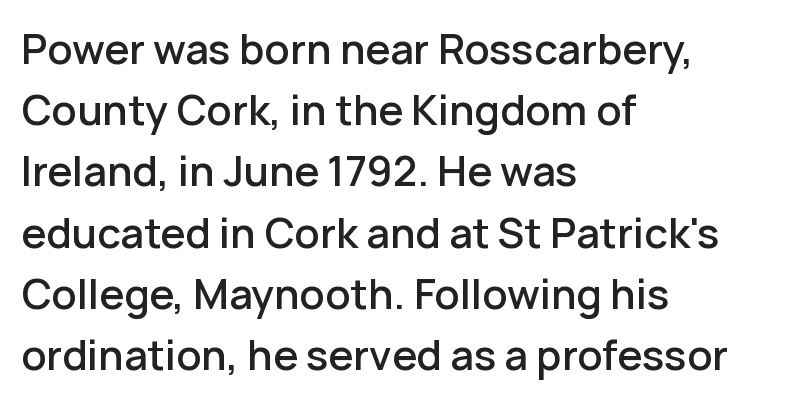
The image shows 40 px semibold sans-serif type, upright; set left-aligned, normal line spacing (1.53x), normal letter spacing, not underlined; low stroke contrast and a medium x-height.
